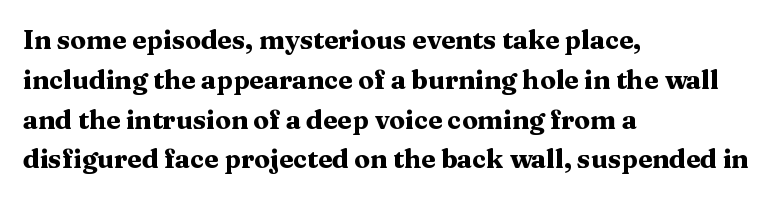
The image shows 26 px bold type, upright; set left-aligned, normal line spacing (1.53x), normal letter spacing, not underlined.
